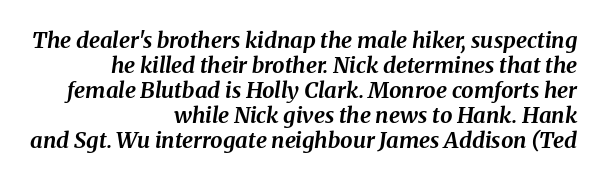
{"italic": "yes", "lean": "right", "slant_degrees": 8, "bold": "yes", "underline": "no", "align": "right", "line_spacing": "tight", "line_spacing_ratio": 1.14, "letter_spacing": "normal", "letter_spacing_em": 0.0, "glyph_px": 22}
